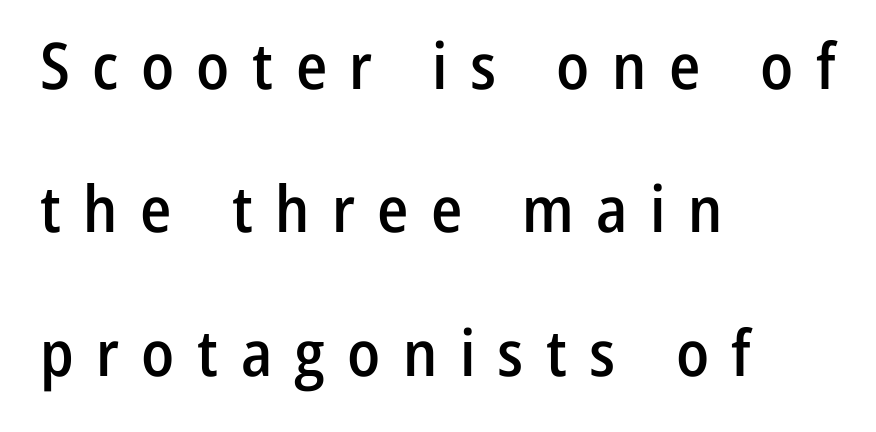
The image shows 64 px semibold, condensed sans-serif type, upright; set left-aligned, loose line spacing (2.24x), unusually wide letter spacing (+0.35 em), not underlined; low stroke contrast and a medium x-height.
